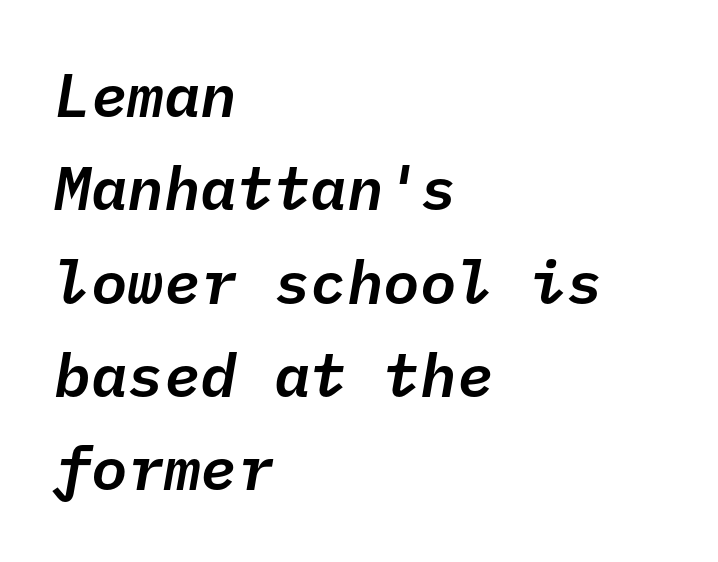
Does the leading feel generous? No, just average. Type without underlining. Each line starts at the same left margin while the right side varies. The gaps between neighbouring characters are ordinary and unremarkable.
